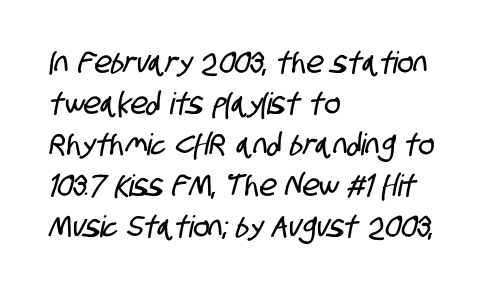
Is the letter spacing exaggerated? No — it looks like the ordinary default. Does the type have serifs? No, each stem ends abruptly. The specimen omits any rule beneath the text block's lines. Interline gaps are of average width in this sample.
